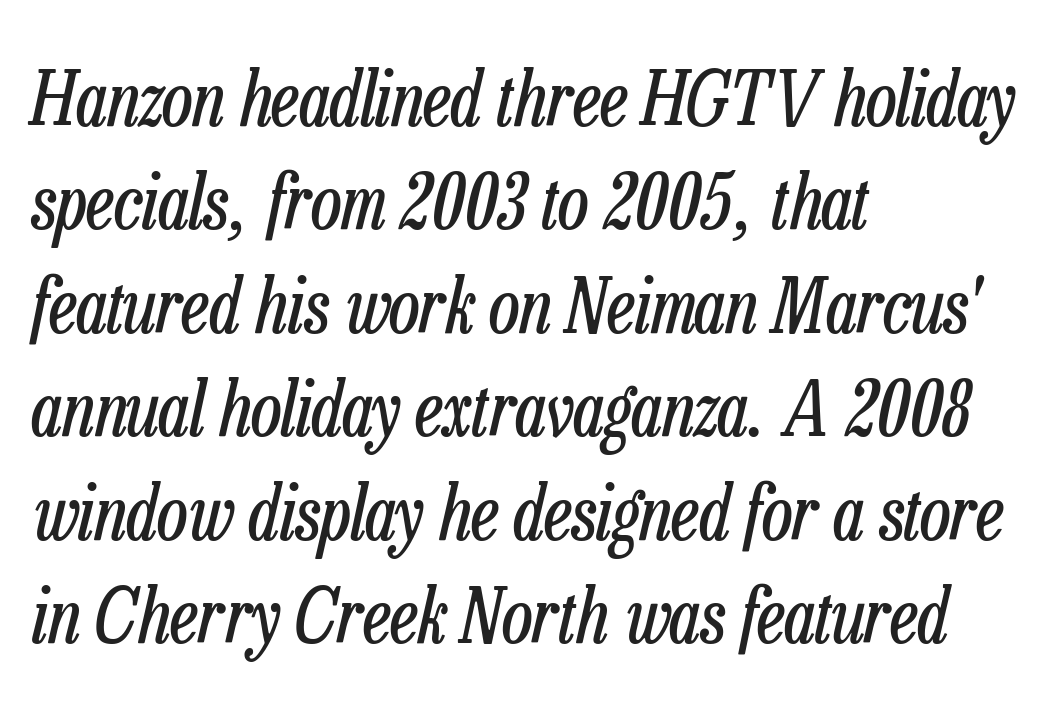
Horizontal alignment here is leftward, the default for most running prose. Leading: standard. Underline: absent. Between one letter and the next there's only the usual sliver of space.
